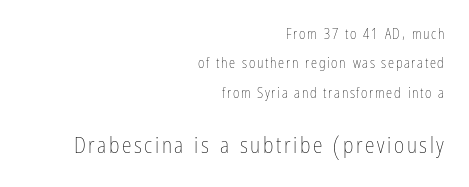
{"italic": "no", "bold": "no", "underline": "no", "align": "right", "line_spacing": "loose", "line_spacing_ratio": 2.1, "larger_block": "second", "size_ratio": 1.57, "glyph_px": 22}
